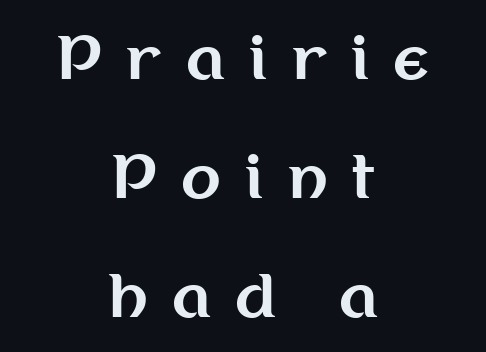
{"serif": "no", "italic": "no", "bold": "yes", "weight": "bold", "width": "normal", "stroke_contrast": "medium", "x_height": "medium", "monospaced": "no", "underline": "no", "align": "center", "line_spacing": "loose", "line_spacing_ratio": 2.05, "letter_spacing": "wide", "letter_spacing_em": 0.42, "glyph_px": 58}
